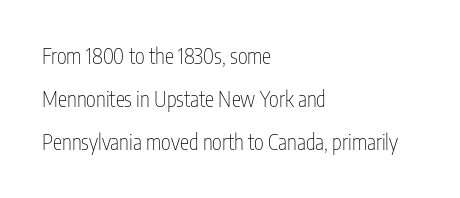
{"italic": "no", "bold": "no", "underline": "no", "align": "left", "line_spacing": "loose", "line_spacing_ratio": 2.05, "letter_spacing": "normal", "letter_spacing_em": 0.0, "glyph_px": 21}
